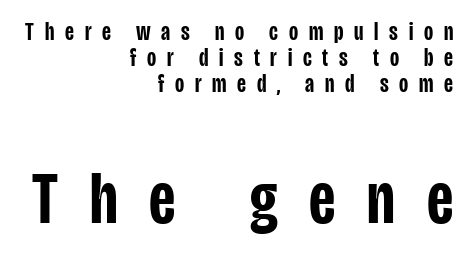
Horizontal bands of white between lines are thin slivers. Which of the two is more prominent by size? The second, at the bottom. Compared with an ordinary text face, these strokes are moderately heavier — a semibold. Is this a fixed-width face? No — the glyphs have proportional, varying widths.
